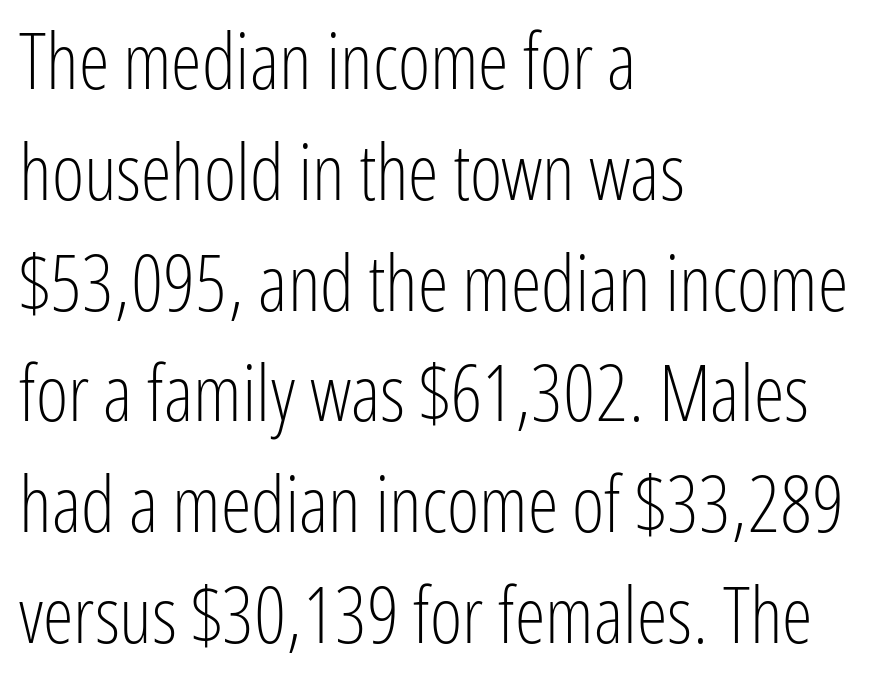
{"serif": "no", "italic": "no", "bold": "no", "weight": "light", "width": "condensed", "stroke_contrast": "low", "x_height": "medium", "monospaced": "no", "underline": "no", "align": "left", "line_spacing": "normal", "line_spacing_ratio": 1.42, "letter_spacing": "normal", "letter_spacing_em": 0.0, "glyph_px": 78}
